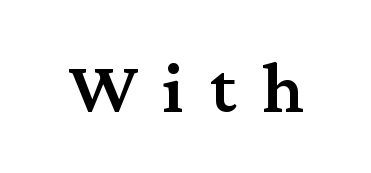
Q: Is the text bold? A: Semi-bold.
Q: Is the text italic (slanted)? A: No, it is upright.
Q: Is the typeface a serif or a sans-serif typeface? A: Serif.
Q: Is the text underlined? A: No.
Q: Is the spacing between letters normal or unusually wide? A: Unusually wide.
Q: Width (condensed, normal, or wide)? A: Normal.
Q: Stroke contrast? A: Medium.
Q: x-height? A: Medium.
Q: Monospaced? A: No.
